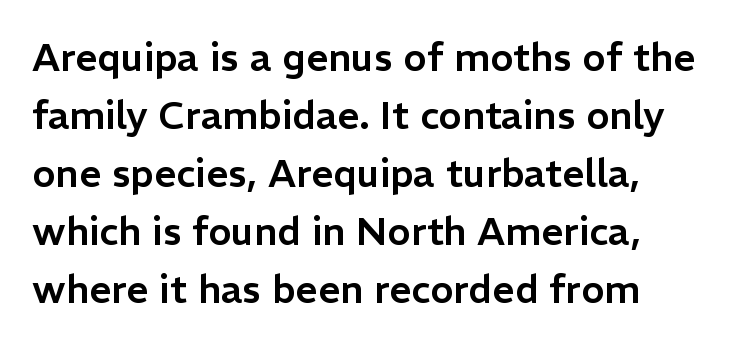
{"serif": "no", "italic": "no", "width": "normal", "stroke_contrast": "low", "x_height": "medium", "monospaced": "no", "underline": "no", "line_spacing": "normal", "line_spacing_ratio": 1.49, "letter_spacing": "normal", "letter_spacing_em": 0.0, "glyph_px": 39}
